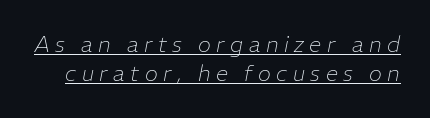
{"italic": "yes", "lean": "right", "slant_degrees": 11, "bold": "no", "underline": "yes", "line_spacing": "normal", "line_spacing_ratio": 1.33, "letter_spacing": "wide", "letter_spacing_em": 0.25, "glyph_px": 22}
